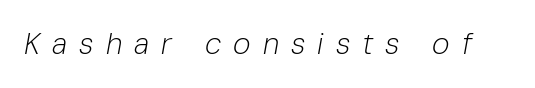
The image shows 30 px light type, italic (leaning right); set unusually wide letter spacing (+0.4 em), not underlined; low stroke contrast and a medium x-height.
